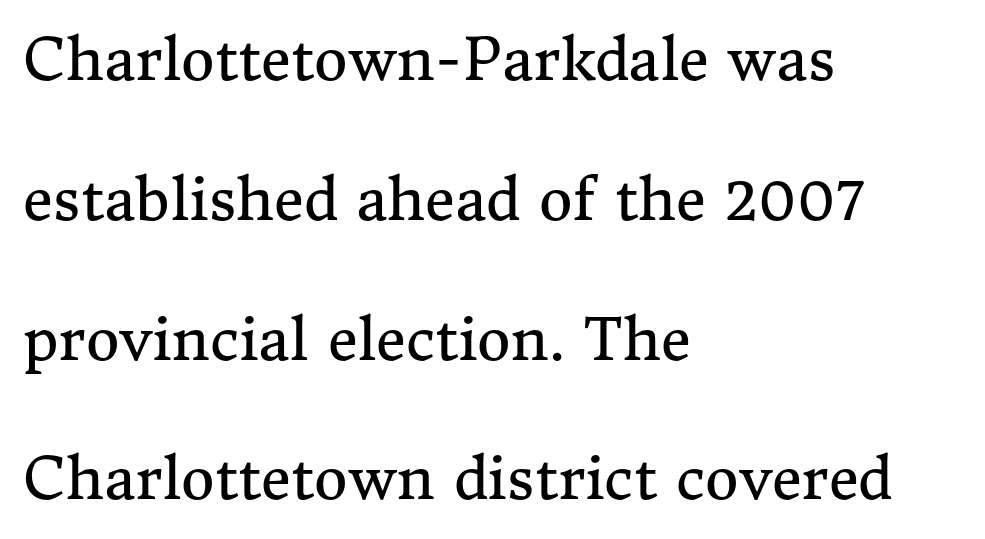
The image shows 58 px regular-weight serif type, upright; set left-aligned, loose line spacing (2.41x), normal letter spacing, not underlined; medium stroke contrast and a medium x-height.
